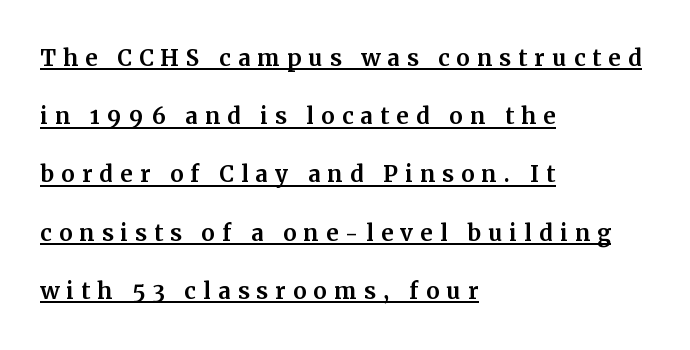
Q: Is the text italic (slanted)? A: No, it is upright.
Q: Is the typeface a serif or a sans-serif typeface? A: Serif.
Q: Is the text underlined? A: Yes.
Q: How is the paragraph aligned? A: Left-aligned.
Q: Is the spacing between letters normal or unusually wide? A: Unusually wide.
Q: Is the spacing between lines tight, normal or loose? A: Loose.
Q: Width (condensed, normal, or wide)? A: Normal.
Q: Stroke contrast? A: Medium.
Q: x-height? A: Medium.
Q: Monospaced? A: No.
